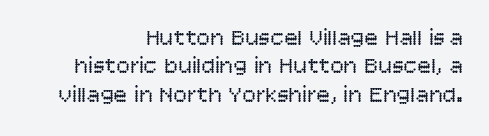
Q: Is the text bold? A: No.
Q: Is the text italic (slanted)? A: No, it is upright.
Q: Is the text underlined? A: No.
Q: How is the paragraph aligned? A: Right-aligned.
Q: Is the spacing between letters normal or unusually wide? A: Normal.
